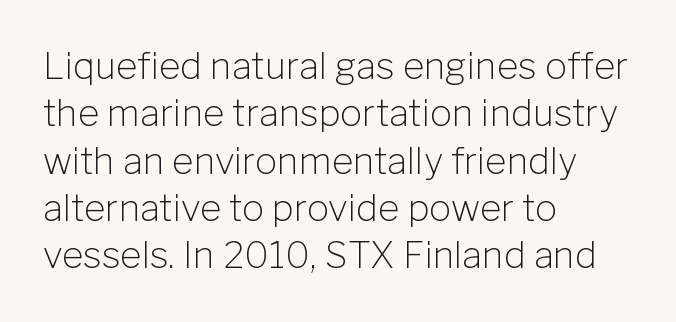
Q: Is the text bold? A: No.
Q: Is the text italic (slanted)? A: No, it is upright.
Q: Is the typeface a serif or a sans-serif typeface? A: Sans-serif.
Q: Is the text underlined? A: No.
Q: How is the paragraph aligned? A: Left-aligned.
Q: Is the spacing between letters normal or unusually wide? A: Normal.
Q: Is the spacing between lines tight, normal or loose? A: Normal.
Q: Width (condensed, normal, or wide)? A: Normal.
Q: Stroke contrast? A: Low.
Q: x-height? A: Medium.
Q: Monospaced? A: No.
